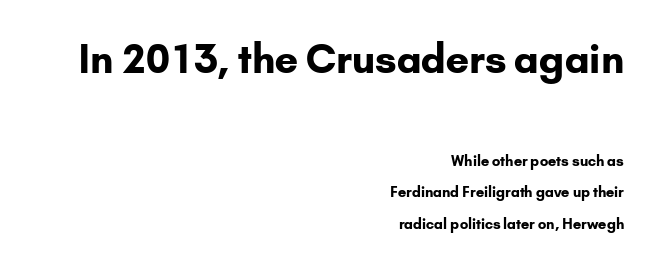
{"serif": "no", "italic": "no", "bold": "yes", "weight": "bold", "width": "normal", "stroke_contrast": "low", "x_height": "small", "monospaced": "no", "underline": "no", "align": "right", "line_spacing": "loose", "line_spacing_ratio": 2.23, "letter_spacing": "normal", "letter_spacing_em": 0.0, "larger_block": "first", "size_ratio": 2.79, "glyph_px": 39}
